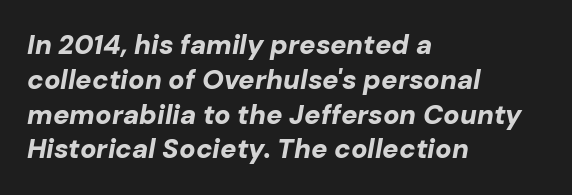
The image shows 27 px bold type, italic (leaning right); set left-aligned, normal line spacing (1.29x), normal letter spacing, not underlined.
